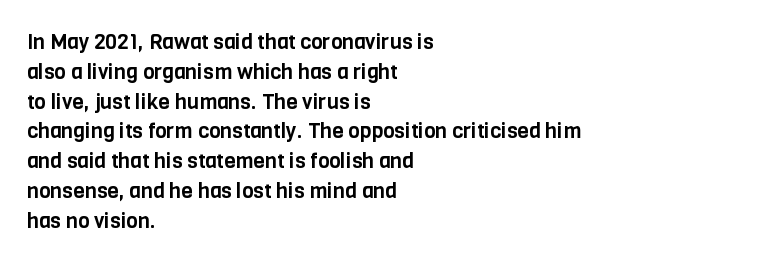
{"italic": "no", "underline": "no", "align": "left", "line_spacing": "normal", "line_spacing_ratio": 1.42, "letter_spacing": "normal", "letter_spacing_em": 0.0, "glyph_px": 21}
